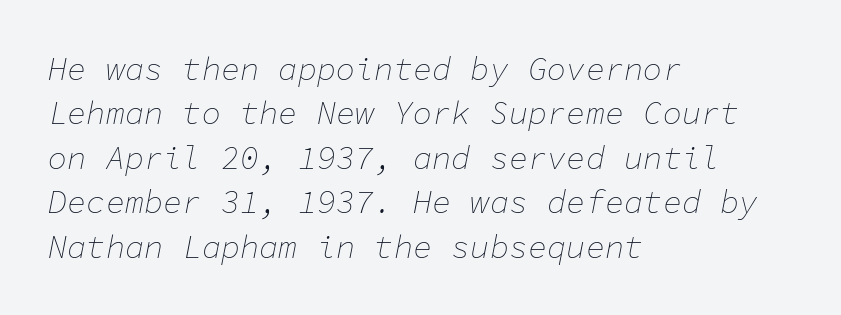
{"italic": "yes", "lean": "right", "slant_degrees": 11, "bold": "no", "weight": "thin", "width": "normal", "stroke_contrast": "low", "x_height": "medium", "monospaced": "yes", "underline": "no", "align": "left", "line_spacing": "normal", "line_spacing_ratio": 1.39, "letter_spacing": "normal", "letter_spacing_em": 0.0, "glyph_px": 32}
